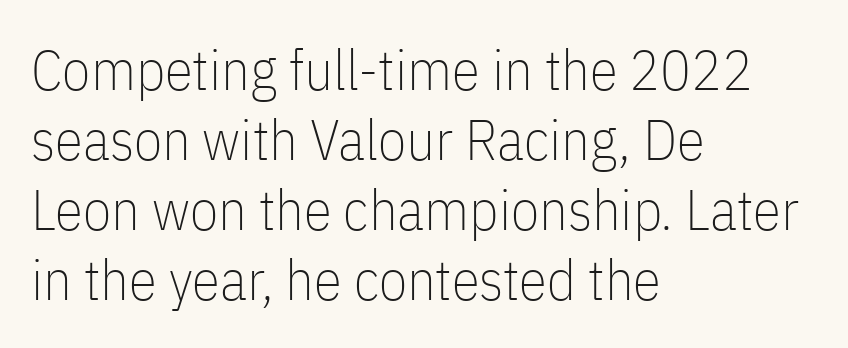
{"serif": "no", "italic": "no", "bold": "no", "weight": "thin", "width": "condensed", "stroke_contrast": "low", "x_height": "medium", "monospaced": "no", "underline": "no", "align": "left", "line_spacing_ratio": 1.23, "letter_spacing": "normal", "letter_spacing_em": 0.0, "glyph_px": 57}
